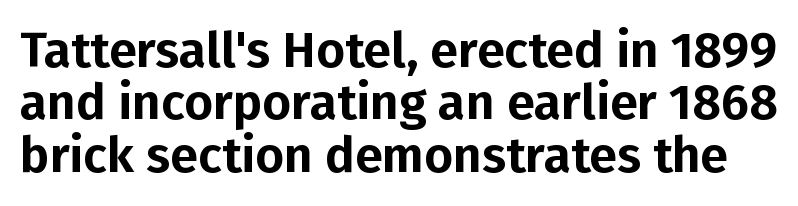
{"serif": "no", "italic": "no", "width": "normal", "stroke_contrast": "low", "x_height": "medium", "monospaced": "no", "underline": "no", "line_spacing": "tight", "line_spacing_ratio": 1.05, "letter_spacing": "normal", "letter_spacing_em": 0.0, "glyph_px": 50}
